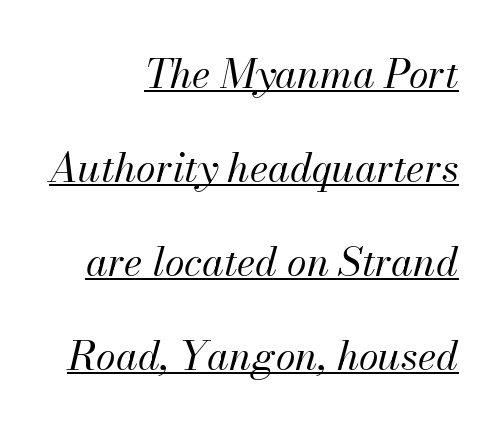
{"italic": "yes", "lean": "right", "slant_degrees": 13, "bold": "no", "weight": "regular", "width": "normal", "stroke_contrast": "medium", "x_height": "small", "monospaced": "no", "underline": "yes", "align": "right", "line_spacing": "loose", "line_spacing_ratio": 2.35, "letter_spacing": "normal", "letter_spacing_em": 0.0, "glyph_px": 40}
